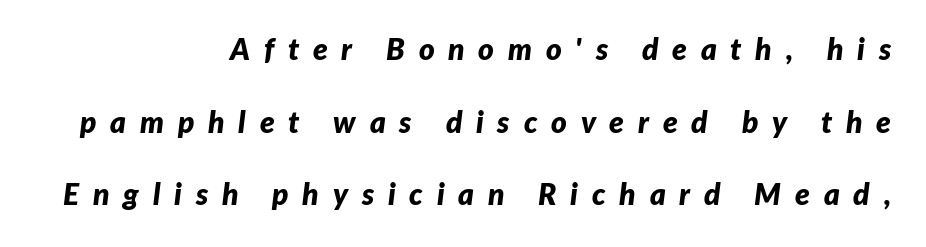
Q: Is the text bold? A: Yes.
Q: Is the text italic (slanted)? A: Yes, it leans right by about 7 degrees.
Q: Is the text underlined? A: No.
Q: How is the paragraph aligned? A: Right-aligned.
Q: Is the spacing between letters normal or unusually wide? A: Unusually wide.
Q: Is the spacing between lines tight, normal or loose? A: Loose.
Q: Width (condensed, normal, or wide)? A: Normal.
Q: Stroke contrast? A: Low.
Q: x-height? A: Medium.
Q: Monospaced? A: No.
